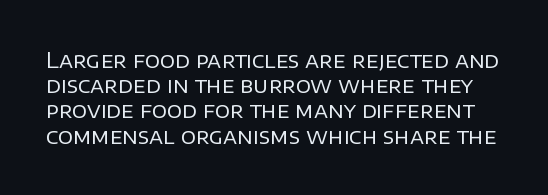
{"italic": "no", "bold": "no", "underline": "no", "line_spacing_ratio": 1.2, "letter_spacing": "normal", "letter_spacing_em": 0.0, "glyph_px": 21}
